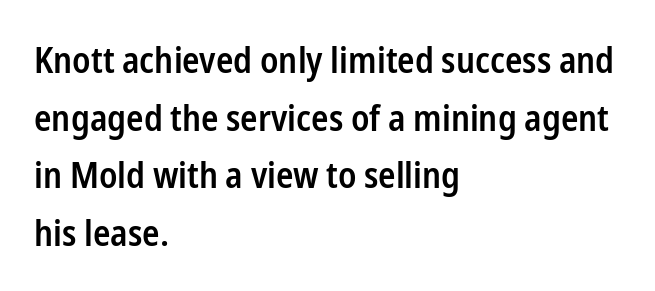
Q: Is the text bold? A: Semi-bold.
Q: Is the text italic (slanted)? A: No, it is upright.
Q: Is the typeface a serif or a sans-serif typeface? A: Sans-serif.
Q: Is the text underlined? A: No.
Q: How is the paragraph aligned? A: Left-aligned.
Q: Is the spacing between letters normal or unusually wide? A: Normal.
Q: Is the spacing between lines tight, normal or loose? A: Normal.
Q: Width (condensed, normal, or wide)? A: Condensed.
Q: Stroke contrast? A: Low.
Q: x-height? A: Medium.
Q: Monospaced? A: No.
